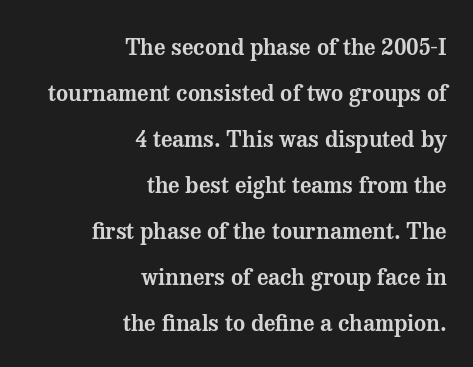
The image shows 23 px text type, upright; set right-aligned, loose line spacing (2.0x), normal letter spacing, not underlined.
